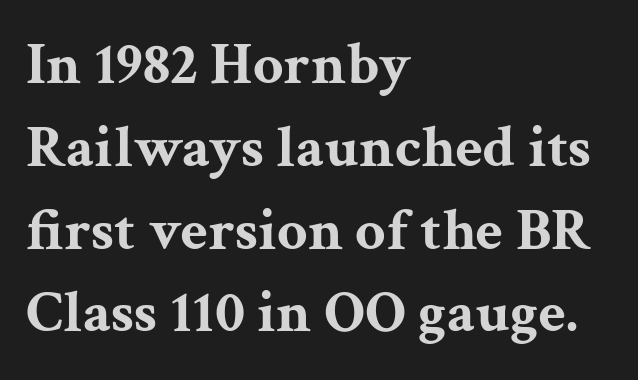
The image shows 60 px bold, wide serif type, upright; set left-aligned, normal line spacing (1.38x), normal letter spacing, not underlined; medium stroke contrast and a medium x-height.
